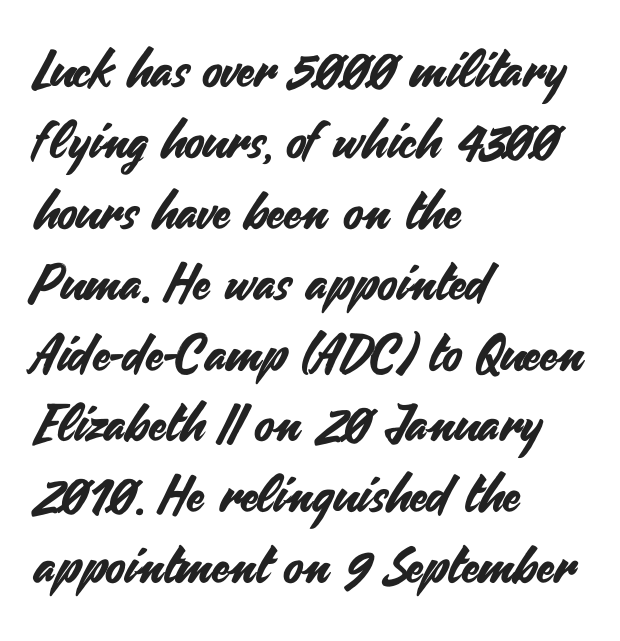
The image shows 51 px sans-serif type; set left-aligned, normal line spacing (1.39x), normal letter spacing, not underlined; medium stroke contrast and a small x-height.
